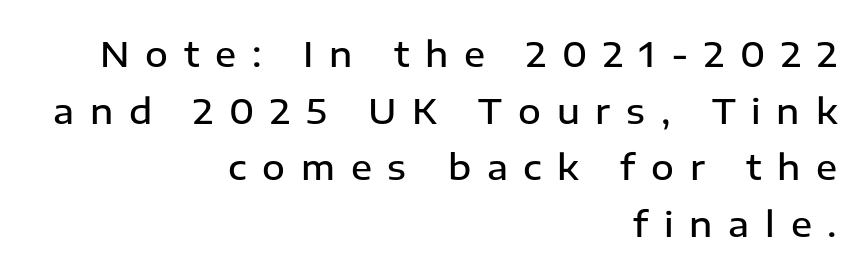
{"serif": "no", "italic": "no", "bold": "semi", "weight": "semibold", "width": "normal", "stroke_contrast": "low", "x_height": "medium", "monospaced": "no", "underline": "no", "align": "right", "line_spacing": "normal", "line_spacing_ratio": 1.62, "letter_spacing": "wide", "letter_spacing_em": 0.45, "glyph_px": 35}
